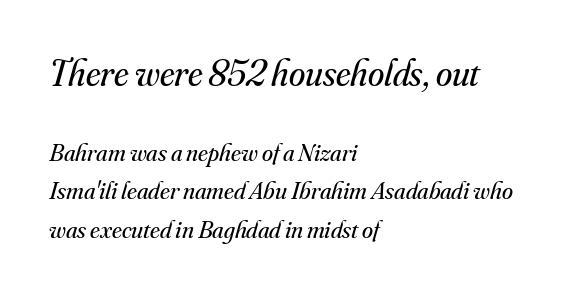
Leading: standard. Nothing unusual about the tracking: characters are spaced as the font intends. Descenders are the only things crossing below the line. Is the type heavy? It reads as light-to-regular instead.
